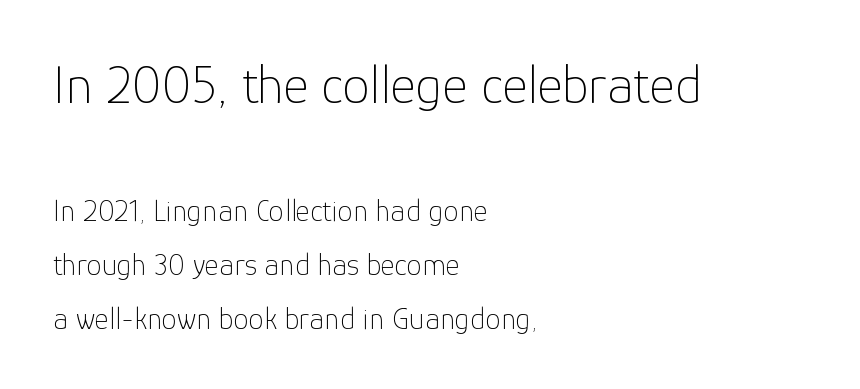
The lines are quadded left. Italic? Not at all — the glyphs are vertical. The passage shown is not bold in any degree. Each letter's strokes conclude bluntly, with no projecting serifs. The face used here is proportionally spaced, like ordinary book or web type. The strip under each line holds only bare page.
